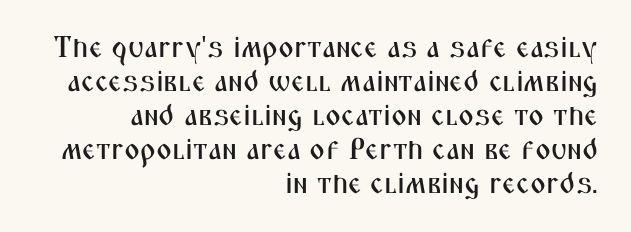
{"serif": "no", "italic": "no", "width": "condensed", "stroke_contrast": "medium", "x_height": "medium", "monospaced": "no", "underline": "no", "align": "right", "line_spacing": "tight", "line_spacing_ratio": 1.13, "letter_spacing": "normal", "letter_spacing_em": 0.0, "glyph_px": 30}
